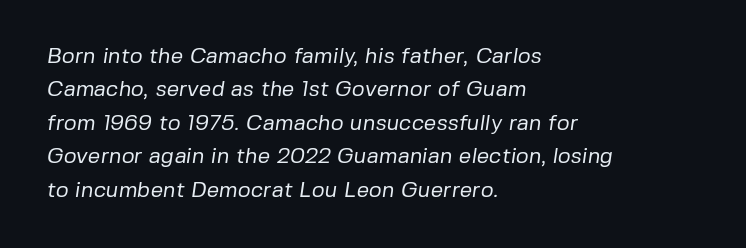
The rendering uses a moderate line-height, typical for paragraphs. Each row of text sits above clean, open space. Stroke mass is kept to a normal reading level or below. One-word summary of the alignment: left. Default kerning and tracking; the words read as compact shapes.
